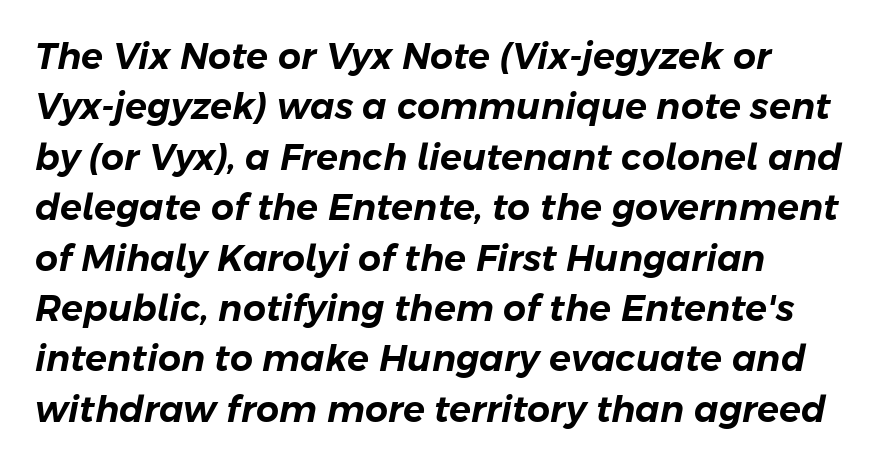
The foot of each line stays bare and open. Varying glyph widths throughout — classic text-font behaviour. Short note: letters normally spaced. How would I describe the line gaps? Plain and ordinary. These lines are set flush left with a ragged right edge. Is the type slanted? Yes — the strokes lean at a clear angle.
